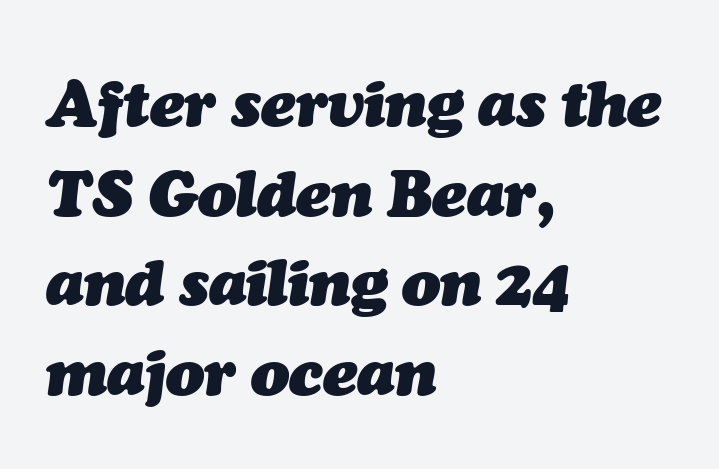
{"italic": "yes", "lean": "right", "slant_degrees": 7, "bold": "yes", "weight": "heavy", "width": "normal", "stroke_contrast": "medium", "x_height": "medium", "monospaced": "no", "underline": "no", "align": "left", "line_spacing": "normal", "line_spacing_ratio": 1.4, "letter_spacing": "normal", "letter_spacing_em": 0.0, "glyph_px": 64}
